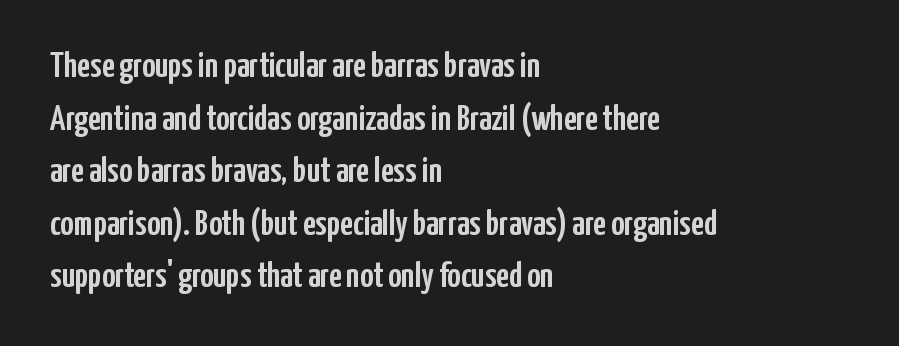
Serif or sans? Sans — the stroke terminals are bare. Evenly set lines give the paragraph a standard silhouette. Here the designer chose a conventional face with non-uniform glyph widths. Check under the words: just untouched page.
